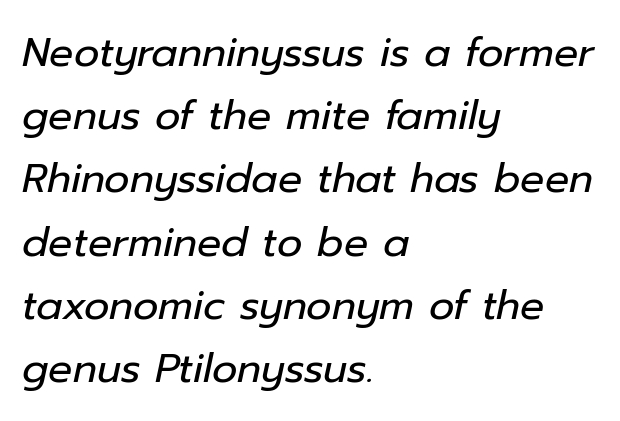
{"italic": "yes", "lean": "right", "slant_degrees": 12, "bold": "no", "weight": "regular", "width": "normal", "stroke_contrast": "low", "x_height": "medium", "monospaced": "no", "underline": "no", "align": "left", "line_spacing": "normal", "line_spacing_ratio": 1.58, "letter_spacing": "normal", "letter_spacing_em": 0.0, "glyph_px": 40}
